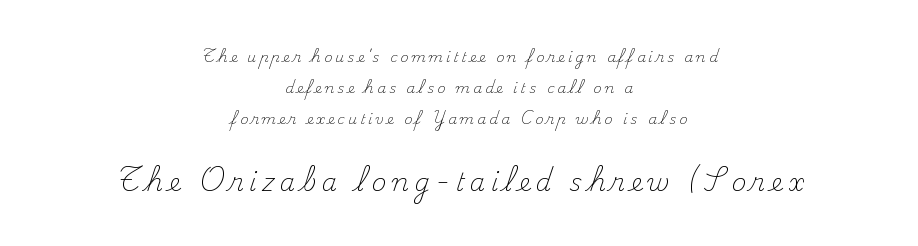
The image shows 25 px text type; set centered, loose line spacing (2.21x), unusually wide letter spacing (+0.22 em), not underlined; the second (bottom) block is 1.79x larger.
